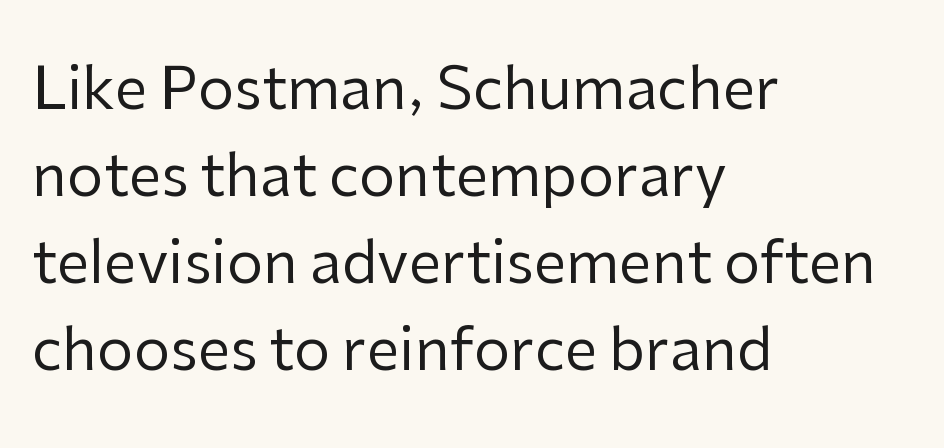
{"serif": "no", "italic": "no", "bold": "no", "weight": "regular", "width": "normal", "stroke_contrast": "low", "x_height": "medium", "monospaced": "no", "underline": "no", "align": "left", "line_spacing": "normal", "line_spacing_ratio": 1.5, "letter_spacing": "normal", "letter_spacing_em": 0.0, "glyph_px": 58}
